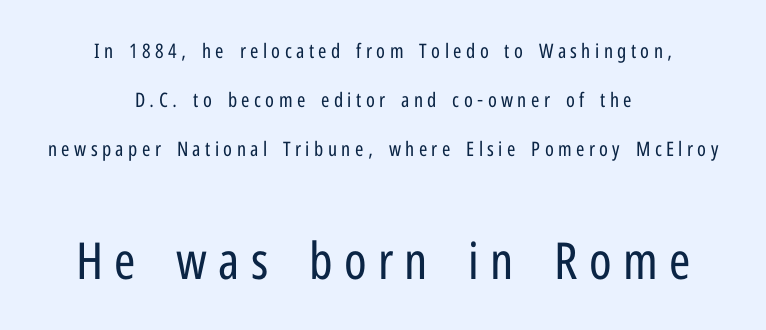
Q: Is the text bold? A: No.
Q: Is the text italic (slanted)? A: No, it is upright.
Q: Is the typeface a serif or a sans-serif typeface? A: Sans-serif.
Q: Is the text underlined? A: No.
Q: How is the paragraph aligned? A: Centered.
Q: Is the spacing between letters normal or unusually wide? A: Unusually wide.
Q: Is the spacing between lines tight, normal or loose? A: Loose.
Q: Which block of text is set in a larger size, the first (top) or the second (bottom)? A: The second (bottom) one.
Q: Width (condensed, normal, or wide)? A: Condensed.
Q: Stroke contrast? A: Low.
Q: x-height? A: Medium.
Q: Monospaced? A: No.
